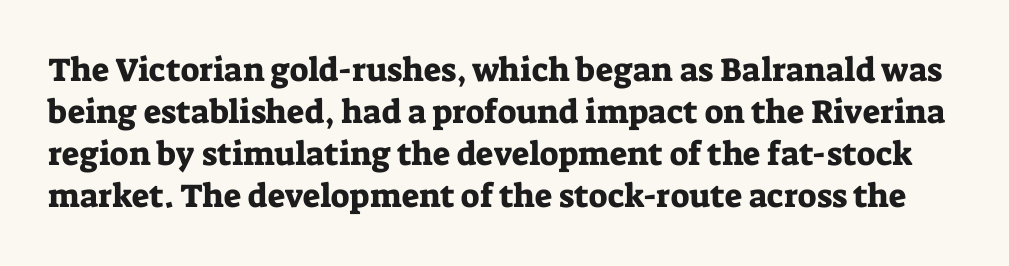
The image shows 33 px serif type, upright; set normal line spacing (1.27x), normal letter spacing, not underlined; low stroke contrast and a medium x-height.
